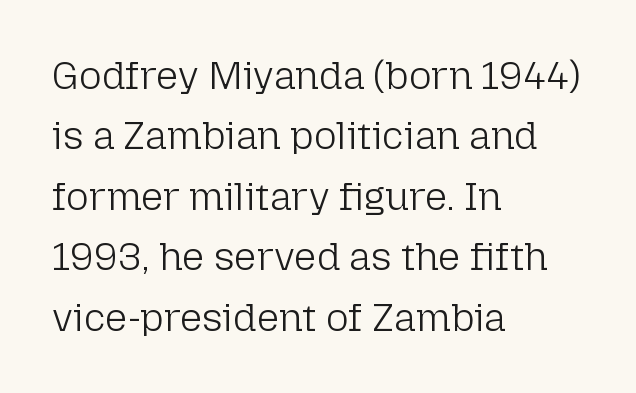
Q: Is the text bold? A: No.
Q: Is the text italic (slanted)? A: No, it is upright.
Q: Is the typeface a serif or a sans-serif typeface? A: Sans-serif.
Q: Is the text underlined? A: No.
Q: How is the paragraph aligned? A: Left-aligned.
Q: Is the spacing between letters normal or unusually wide? A: Normal.
Q: Is the spacing between lines tight, normal or loose? A: Normal.
Q: Width (condensed, normal, or wide)? A: Normal.
Q: Stroke contrast? A: Low.
Q: x-height? A: Medium.
Q: Monospaced? A: No.
